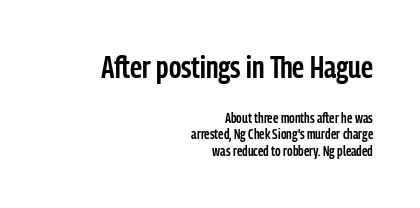
The image shows 31 px semibold, condensed sans-serif type, upright; set right-aligned, line spacing 1.19x, normal letter spacing, not underlined; the first (top) block is 2.21x larger; low stroke contrast and a medium x-height.
